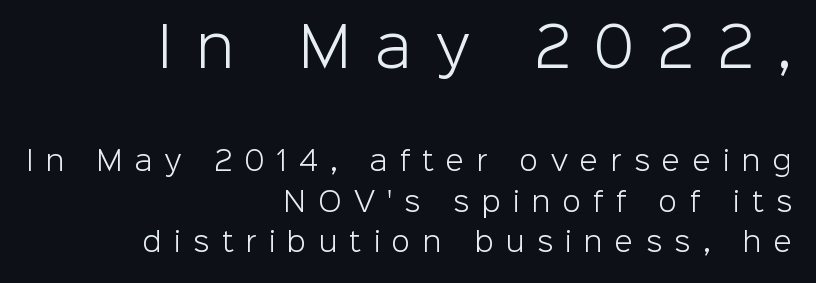
The image shows 54 px light sans-serif type, upright; set right-aligned, normal line spacing (1.51x), unusually wide letter spacing (+0.45 em), not underlined; the first (top) block is 2.0x larger; low stroke contrast and a medium x-height.
